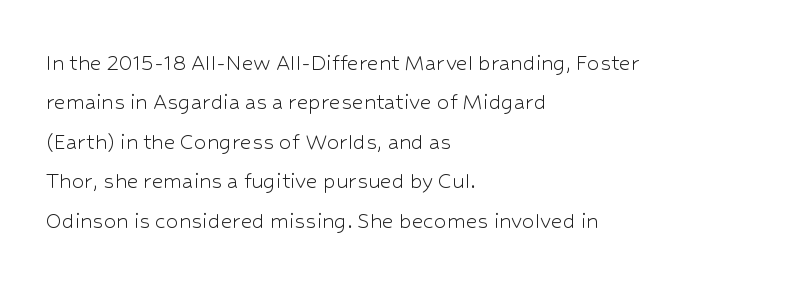
Q: Is the text bold? A: No.
Q: Is the text italic (slanted)? A: No, it is upright.
Q: Is the text underlined? A: No.
Q: How is the paragraph aligned? A: Left-aligned.
Q: Is the spacing between letters normal or unusually wide? A: Normal.
Q: Is the spacing between lines tight, normal or loose? A: Normal.
